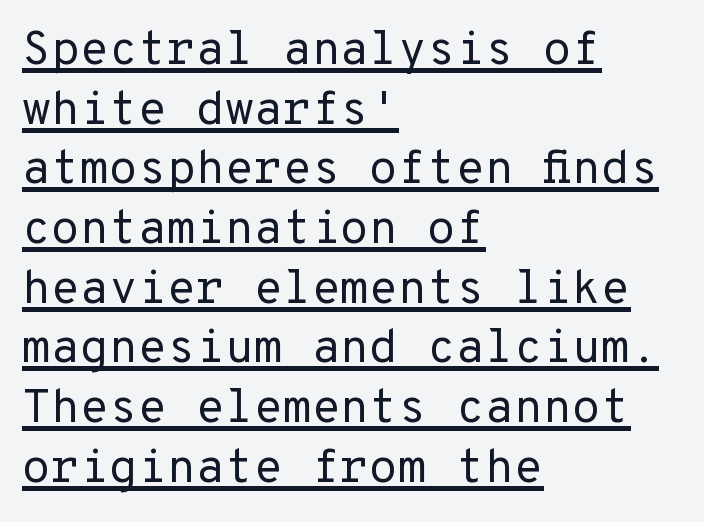
The image shows 47 px regular-weight sans-serif type, upright; set left-aligned, normal line spacing (1.27x), normal letter spacing, underlined; low stroke contrast and a medium x-height.
